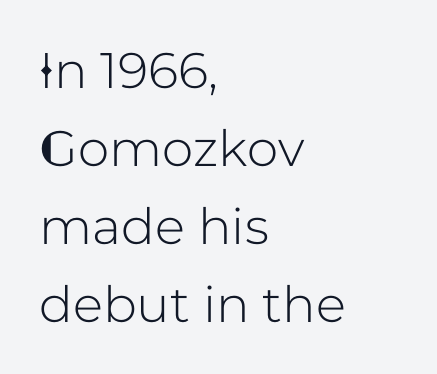
Notice how the passage keeps a crisp vertical edge on the left only. Classification — sans serif. Bare-footed words on every line. If you measured baseline to baseline, you'd find a middling distance. Varying glyph widths throughout — classic text-font behaviour. Tracking value appears to be zero — textbook default spacing.
